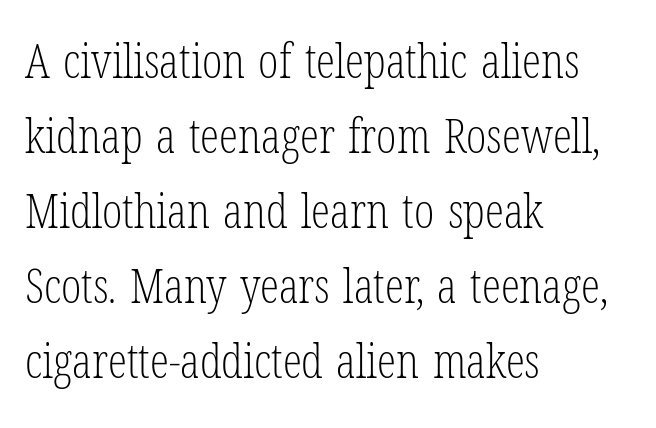
{"serif": "yes", "italic": "no", "bold": "no", "weight": "light", "width": "condensed", "stroke_contrast": "low", "x_height": "medium", "monospaced": "no", "underline": "no", "align": "left", "line_spacing": "normal", "line_spacing_ratio": 1.56, "letter_spacing": "normal", "letter_spacing_em": 0.0, "glyph_px": 48}
